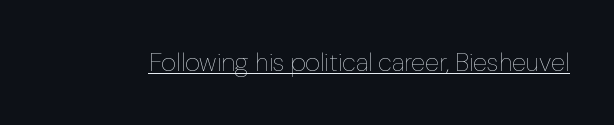
{"italic": "no", "bold": "no", "underline": "yes", "letter_spacing": "normal", "letter_spacing_em": 0.0, "glyph_px": 26}
